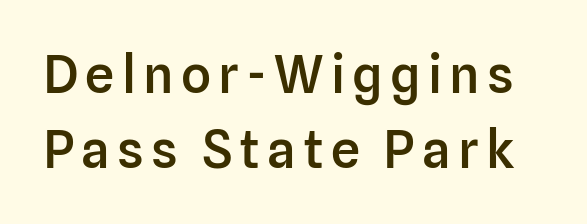
{"serif": "no", "italic": "no", "bold": "semi", "weight": "semibold", "width": "normal", "stroke_contrast": "low", "x_height": "medium", "monospaced": "no", "underline": "no", "line_spacing": "normal", "line_spacing_ratio": 1.45, "glyph_px": 52}
